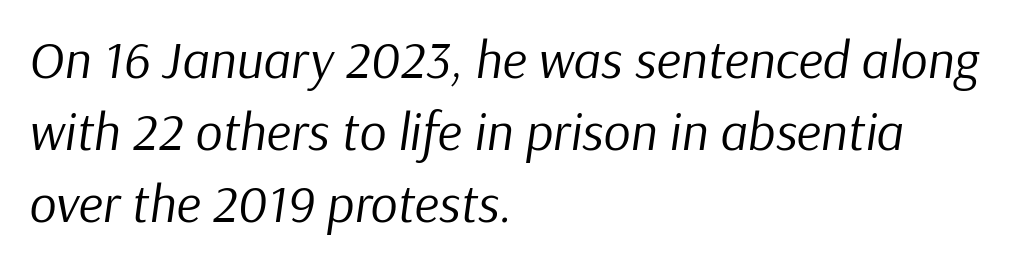
{"italic": "yes", "lean": "right", "slant_degrees": 9, "bold": "no", "weight": "regular", "width": "normal", "stroke_contrast": "low", "x_height": "medium", "monospaced": "no", "underline": "no", "align": "left", "line_spacing": "normal", "line_spacing_ratio": 1.36, "letter_spacing": "normal", "letter_spacing_em": 0.0, "glyph_px": 53}
